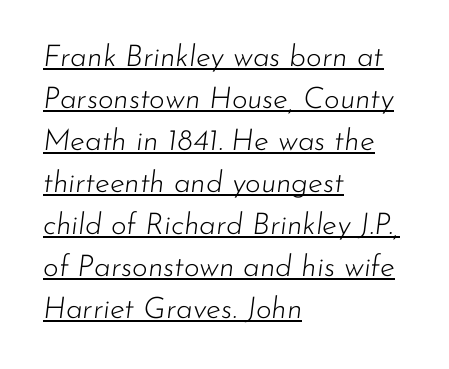
The lettering is marked with a stroke running underneath it. Look at the tracking — it's just the regular setting, nothing added. The passage shown is typed in a proportional face where columns would drift. Horizontal bands of white between lines are of average thickness. Does the copy run flush right? No — it runs flush left. Slanted lettering throughout.
